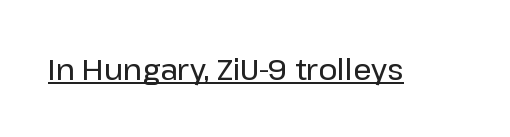
Q: Is the text italic (slanted)? A: No, it is upright.
Q: Is the typeface a serif or a sans-serif typeface? A: Sans-serif.
Q: Is the text underlined? A: Yes.
Q: Is the spacing between letters normal or unusually wide? A: Normal.
Q: Width (condensed, normal, or wide)? A: Normal.
Q: Stroke contrast? A: Low.
Q: x-height? A: Medium.
Q: Monospaced? A: No.
